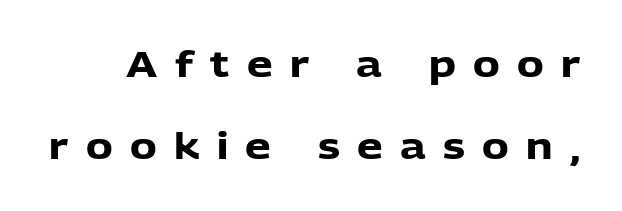
The image shows 36 px heavy sans-serif type, upright; set loose line spacing (2.28x), unusually wide letter spacing (+0.48 em), not underlined; low stroke contrast and a medium x-height.
